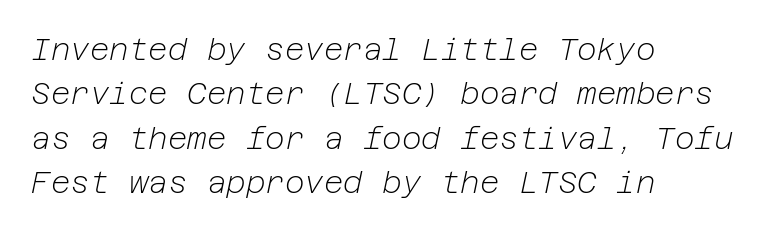
Reading down the block, your eye returns to a fixed left position each line. Is there much room between lines? A standard amount, neither cramped nor airy. A typesetter would call this zero additional tracking. Vertical stems look standard width or narrower in stroke. The strip under each line holds only bare page.
